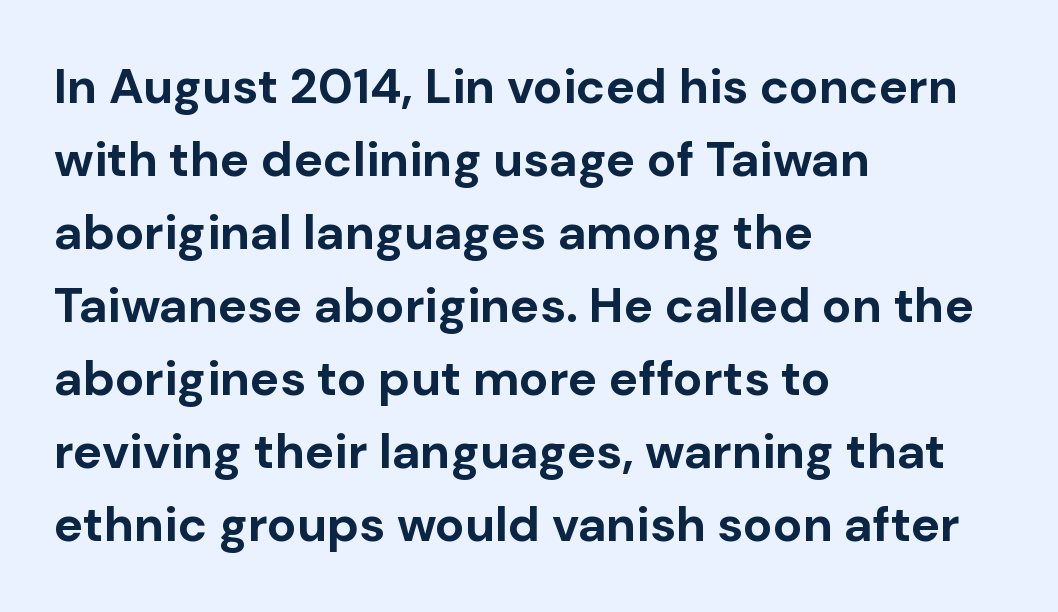
{"serif": "no", "italic": "no", "bold": "yes", "weight": "bold", "width": "normal", "stroke_contrast": "low", "x_height": "medium", "monospaced": "no", "underline": "no", "align": "left", "line_spacing": "normal", "line_spacing_ratio": 1.49, "letter_spacing": "normal", "letter_spacing_em": 0.0, "glyph_px": 49}
